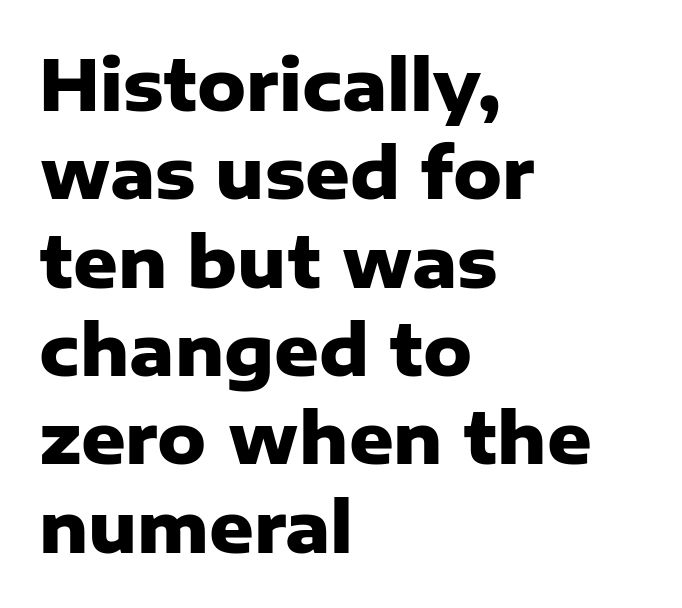
Q: Is the text bold? A: Yes.
Q: Is the text italic (slanted)? A: No, it is upright.
Q: Is the typeface a serif or a sans-serif typeface? A: Sans-serif.
Q: Is the text underlined? A: No.
Q: How is the paragraph aligned? A: Left-aligned.
Q: Is the spacing between letters normal or unusually wide? A: Normal.
Q: Is the spacing between lines tight, normal or loose? A: Normal.
Q: Width (condensed, normal, or wide)? A: Normal.
Q: Stroke contrast? A: Low.
Q: x-height? A: Medium.
Q: Monospaced? A: No.
